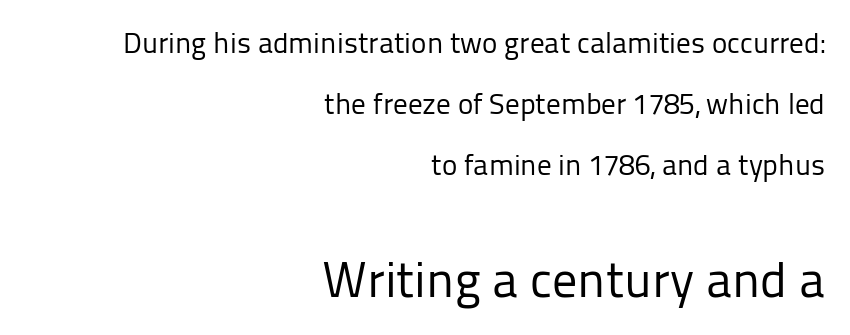
Q: Is the text bold? A: No.
Q: Is the text italic (slanted)? A: No, it is upright.
Q: Is the typeface a serif or a sans-serif typeface? A: Sans-serif.
Q: Is the text underlined? A: No.
Q: How is the paragraph aligned? A: Right-aligned.
Q: Is the spacing between letters normal or unusually wide? A: Normal.
Q: Is the spacing between lines tight, normal or loose? A: Loose.
Q: Which block of text is set in a larger size, the first (top) or the second (bottom)? A: The second (bottom) one.
Q: Width (condensed, normal, or wide)? A: Normal.
Q: Stroke contrast? A: Low.
Q: x-height? A: Medium.
Q: Monospaced? A: No.
